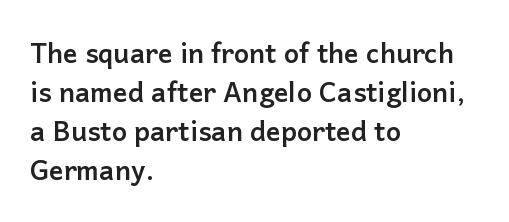
The typography opts for an upright posture over an oblique one. The face used here has the dense, thick strokes of a bold. Words float on clear page, feet unadorned. The typesetter chose a ragged-right arrangement here.
